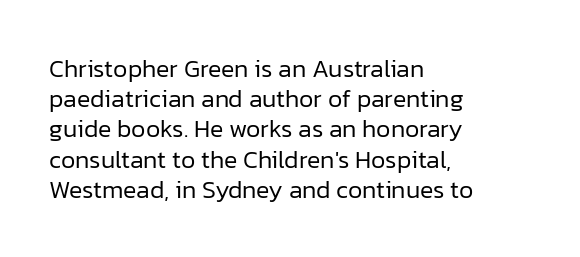
{"italic": "no", "bold": "no", "underline": "no", "align": "left", "line_spacing_ratio": 1.21, "letter_spacing": "normal", "letter_spacing_em": 0.0, "glyph_px": 25}
